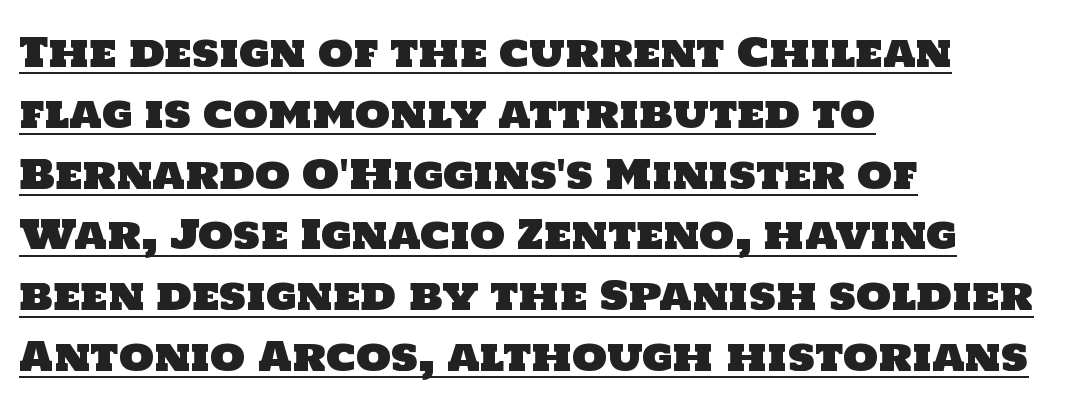
The image shows 40 px sans-serif type; set left-aligned, normal line spacing (1.52x), normal letter spacing, underlined; low stroke contrast and a large x-height.
